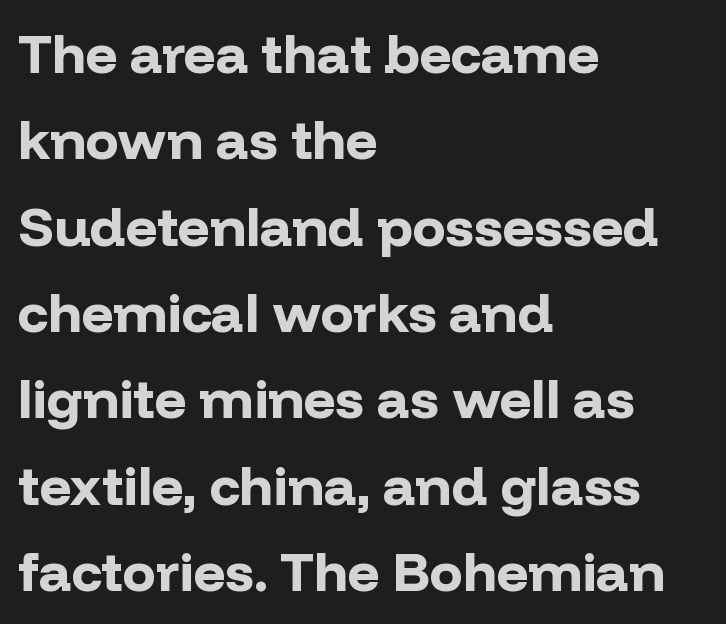
How would I describe the line gaps? Plain and ordinary. Ascenders rise straight up at ninety degrees. Letter spacing: default. On the weight axis this lands at bold, roughly 700. Reading down the block, your eye returns to a fixed left position each line.
